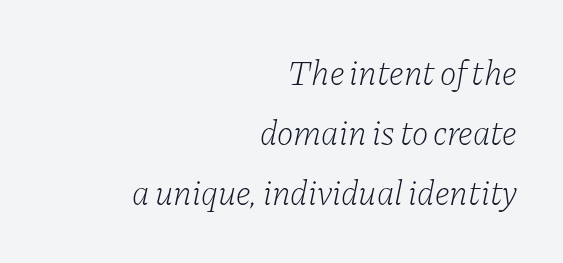
{"serif": "yes", "italic": "yes", "lean": "right", "slant_degrees": 11, "bold": "no", "weight": "light", "width": "normal", "stroke_contrast": "low", "x_height": "medium", "monospaced": "no", "underline": "no", "align": "right", "line_spacing_ratio": 1.72, "letter_spacing": "normal", "letter_spacing_em": 0.0, "glyph_px": 35}
